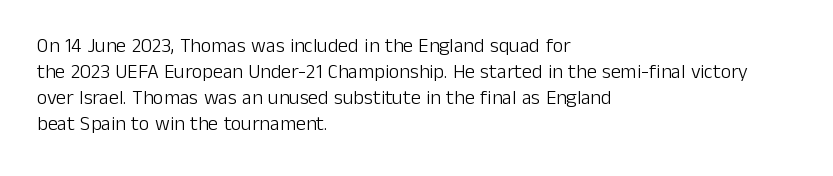
Where is the straight margin? On the left. This sample keeps an unexceptional amount of space between lines. The typesetting does not lean heavy: it is not bold. The gaps between neighbouring characters are ordinary and unremarkable. A clean baseline with only descenders dipping below it.
